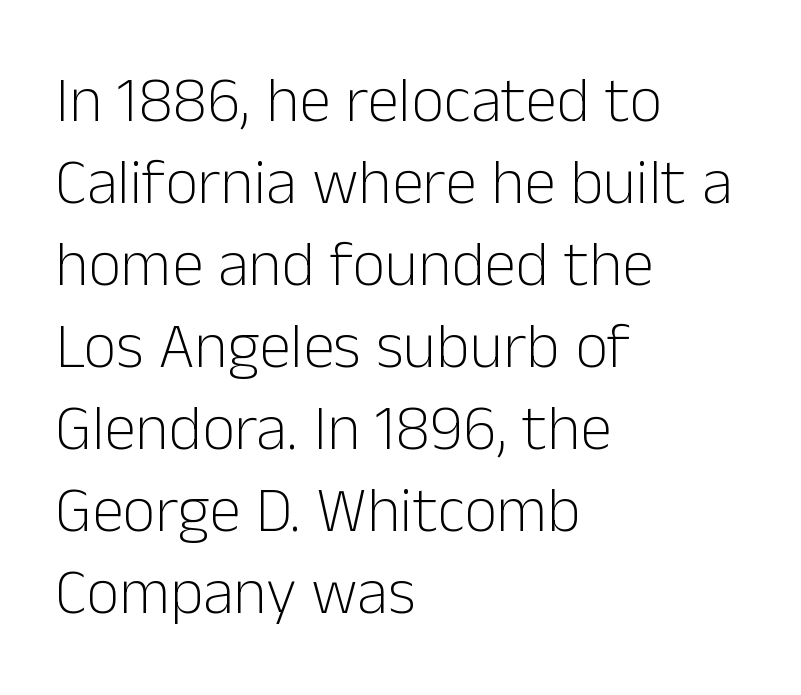
The image shows 64 px light sans-serif type, upright; set left-aligned, normal line spacing (1.28x), normal letter spacing, not underlined; low stroke contrast and a medium x-height.
